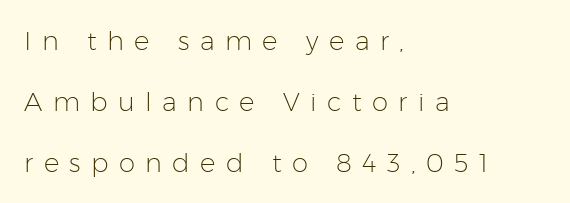
Q: Is the text bold? A: No.
Q: Is the text italic (slanted)? A: No, it is upright.
Q: Is the text underlined? A: No.
Q: How is the paragraph aligned? A: Left-aligned.
Q: Is the spacing between letters normal or unusually wide? A: Unusually wide.
Q: Is the spacing between lines tight, normal or loose? A: Loose.
